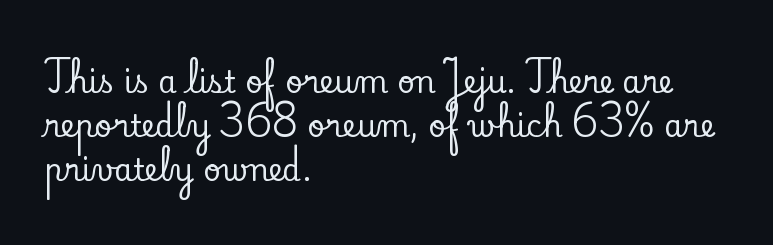
Caption: multi-line text, flush left, ragged right. To sum up the face: it has serifs. Clear beneath every line of the passage. A roman cut, with each character standing at attention. The letters advance in unequal steps, a hallmark of proportional type. What's the leading like? Ordinary, nothing unusual.
